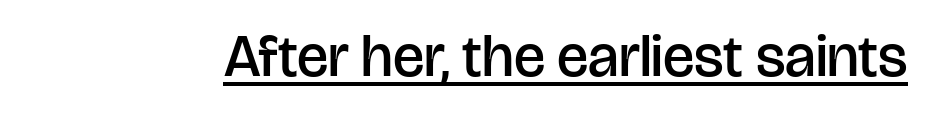
Think of a printed novel: that variable character pitch is what you see here. Every word sits above its own underline. I'd describe the lettering as semibold — firm but not a full bold. This rendering leaves character spacing at its baseline value.
